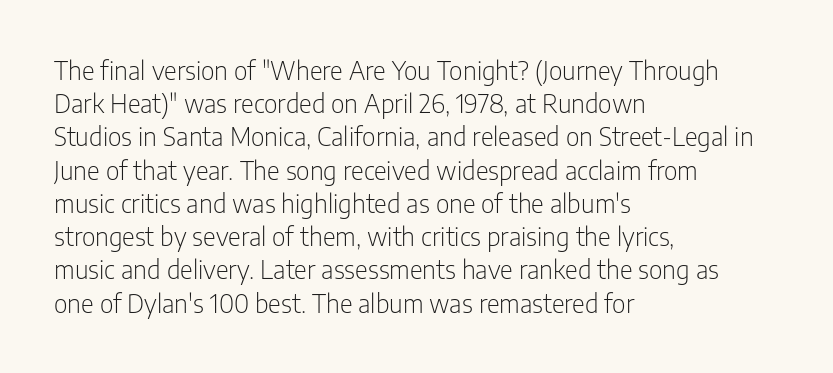
The image shows 25 px text type, upright; set left-aligned, normal line spacing (1.33x), normal letter spacing, not underlined.
